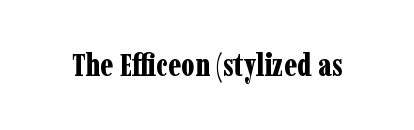
Observe the ordinary spacing: letters are neighbours, not strangers. Weight: bold. The baseline area is clear. I'd call this a serif setting — the letters wear small feet.
